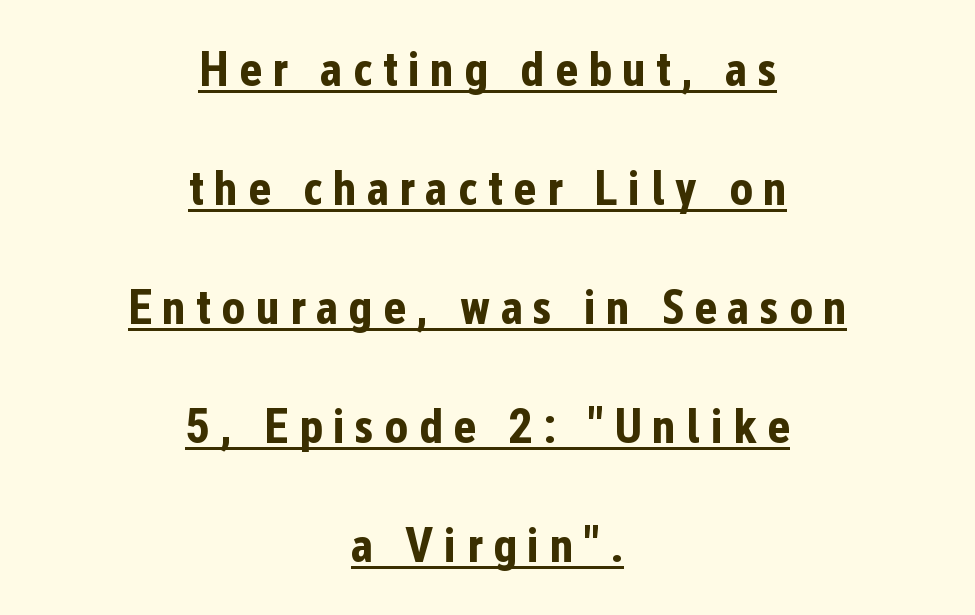
Quick note: underline on. Horizontally, the lines are justified to the midpoint only. Substantial extra tracking has been applied to these lines. The letters advance in unequal steps, a hallmark of proportional type. The typeface chosen for these lines omits serifs.
